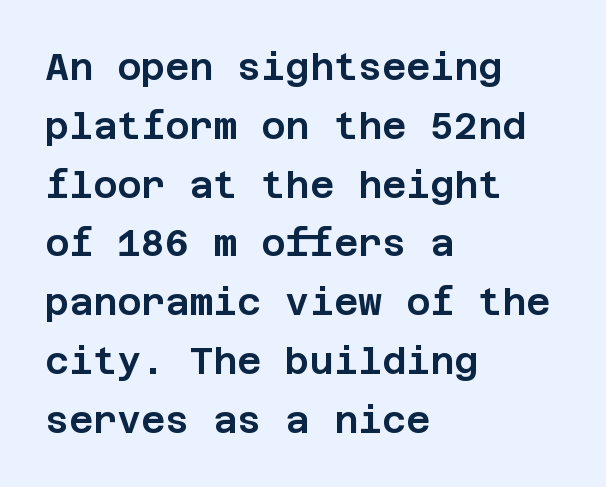
The image shows 37 px sans-serif type, upright; set left-aligned, normal line spacing (1.59x), normal letter spacing, not underlined; low stroke contrast and a large x-height.
